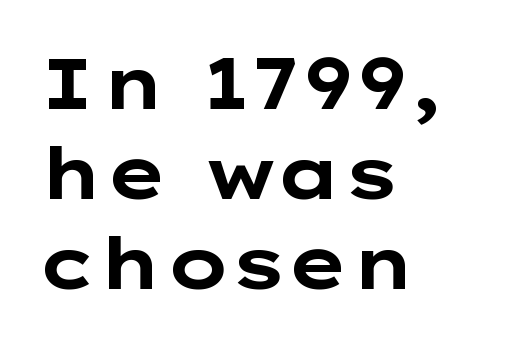
Q: Is the text bold? A: Yes.
Q: Is the text italic (slanted)? A: No, it is upright.
Q: Is the typeface a serif or a sans-serif typeface? A: Sans-serif.
Q: Is the text underlined? A: No.
Q: How is the paragraph aligned? A: Left-aligned.
Q: Is the spacing between letters normal or unusually wide? A: Normal.
Q: Is the spacing between lines tight, normal or loose? A: Normal.
Q: Width (condensed, normal, or wide)? A: Wide.
Q: Stroke contrast? A: Low.
Q: x-height? A: Medium.
Q: Monospaced? A: No.
